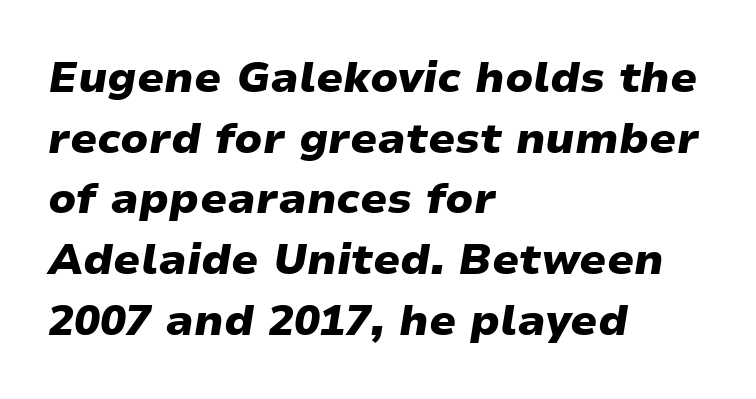
The image shows 43 px heavy, wide type, italic (leaning right); set left-aligned, normal line spacing (1.41x), normal letter spacing, not underlined; low stroke contrast and a medium x-height.
